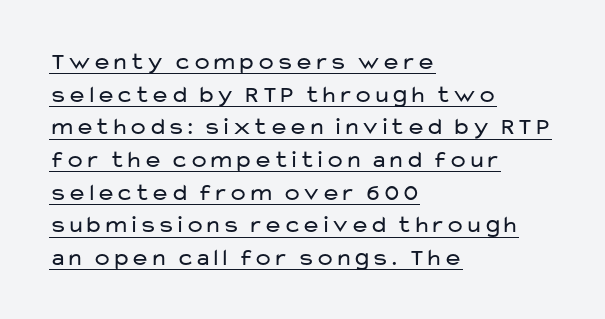
Q: Is the text bold? A: No.
Q: Is the text italic (slanted)? A: No, it is upright.
Q: Is the text underlined? A: Yes.
Q: How is the paragraph aligned? A: Left-aligned.
Q: Is the spacing between letters normal or unusually wide? A: Normal.
Q: Is the spacing between lines tight, normal or loose? A: Normal.
